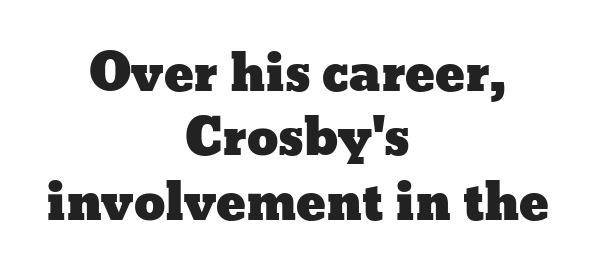
The rendering keeps characters at their native spacing. Does the lettering tilt? It doesn't — this is upright. Layout note: lines centered. The letters advance in unequal steps, a hallmark of proportional type. Compared with typical paragraphs, the rows here are spaced about the same. Lines of text with bare space underneath.
